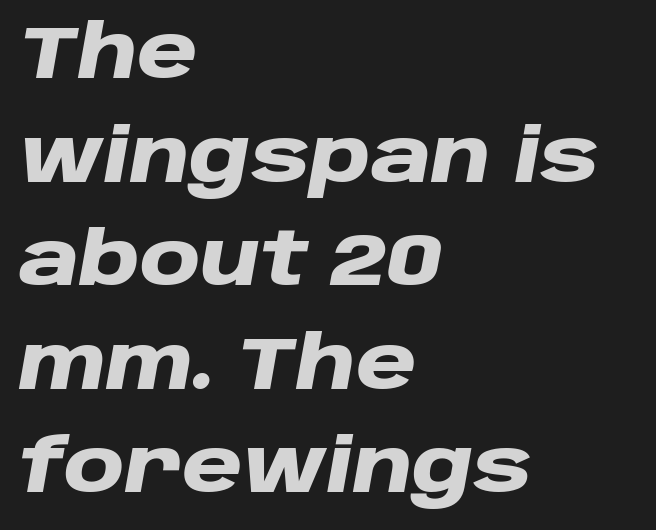
{"italic": "yes", "lean": "right", "slant_degrees": 10, "bold": "yes", "weight": "heavy", "width": "wide", "stroke_contrast": "low", "x_height": "large", "monospaced": "no", "underline": "no", "align": "left", "line_spacing": "normal", "line_spacing_ratio": 1.4, "letter_spacing": "normal", "letter_spacing_em": 0.0, "glyph_px": 74}
